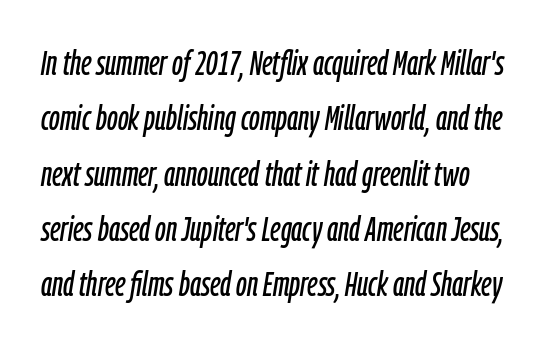
Yep, that's italic — everything's leaning. Leading: standard. No word sits above an underline. Caption: standard tracking, unaltered. Think of a printed novel: that variable character pitch is what you see here.
